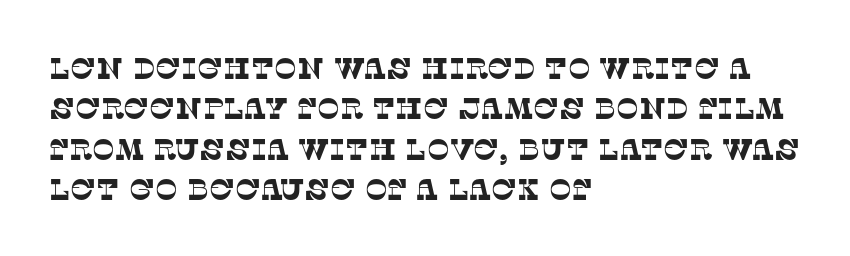
{"serif": "yes", "width": "normal", "stroke_contrast": "low", "x_height": "large", "monospaced": "no", "underline": "no", "align": "left", "line_spacing": "normal", "line_spacing_ratio": 1.35, "letter_spacing": "normal", "letter_spacing_em": 0.0, "glyph_px": 30}
